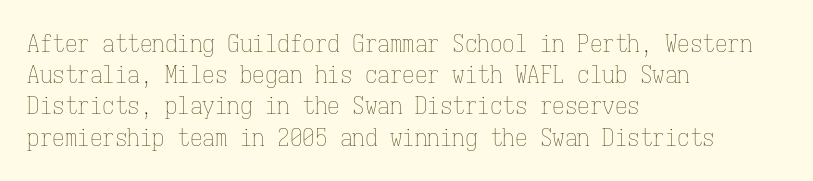
The image shows 25 px text type, upright; set left-aligned, normal line spacing (1.25x), normal letter spacing, not underlined.
